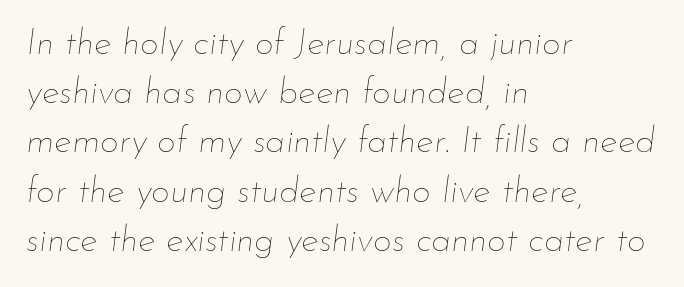
Look at the tracking — it's just the regular setting, nothing added. This rendering uses left alignment, leaving the right contour irregular. Just letters on the line, the space beneath them empty. In terms of posture, this sample is oblique. Think of a printed novel: that variable character pitch is what you see here.
